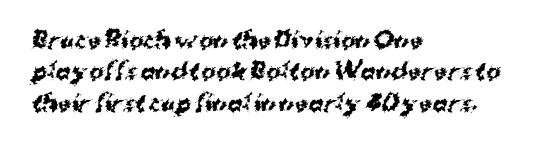
{"bold": "yes", "underline": "no", "align": "left", "line_spacing": "normal", "line_spacing_ratio": 1.43, "letter_spacing": "normal", "letter_spacing_em": 0.0, "glyph_px": 22}
